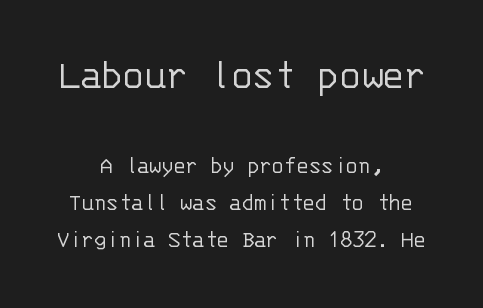
{"serif": "no", "italic": "no", "bold": "no", "weight": "light", "width": "normal", "stroke_contrast": "low", "x_height": "large", "monospaced": "yes", "underline": "no", "align": "center", "line_spacing": "normal", "line_spacing_ratio": 1.48, "letter_spacing": "normal", "letter_spacing_em": 0.0, "larger_block": "first", "size_ratio": 1.76, "glyph_px": 44}
